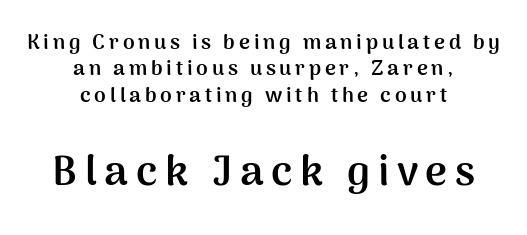
The image shows 42 px semibold sans-serif type, upright; set centered, normal line spacing (1.26x), not underlined; the second (bottom) block is 2.0x larger; medium stroke contrast and a medium x-height.
